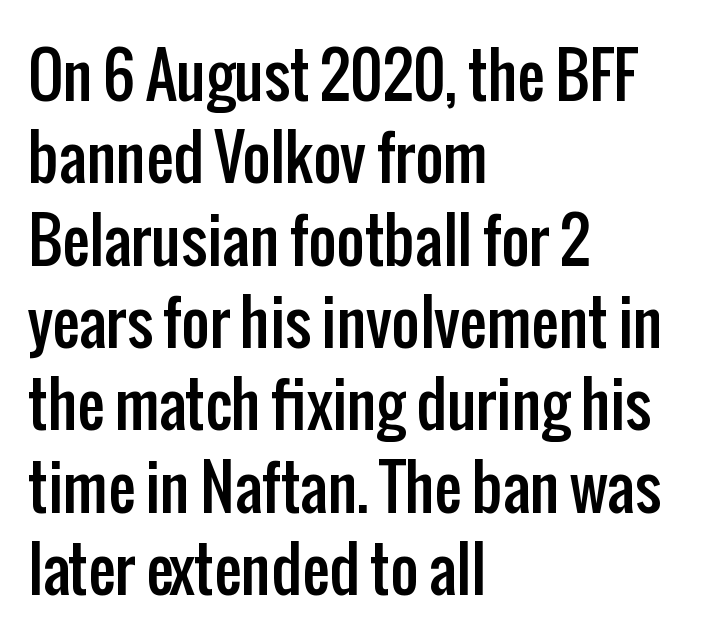
Think of a printed novel: that variable character pitch is what you see here. Look at the bottom of the vertical strokes: they stop flat, with no serifs. You could call the tracking neutral — neither tight nor loose. This sample uses an upright cut, with every glyph sitting square on the baseline. No word sits above an underline. The rows are spaced the way most documents space them.
